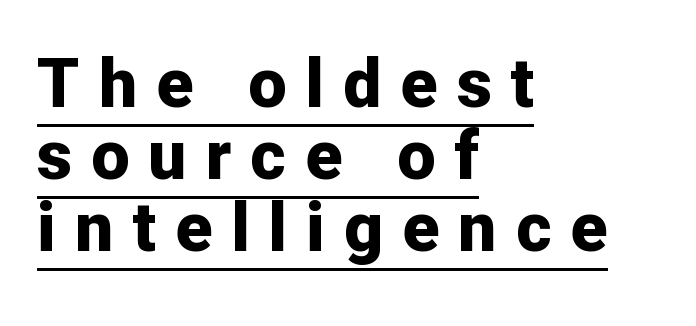
The image shows 68 px bold sans-serif type, upright; set left-aligned, tight line spacing (1.06x), unusually wide letter spacing (+0.28 em), underlined; low stroke contrast and a medium x-height.
